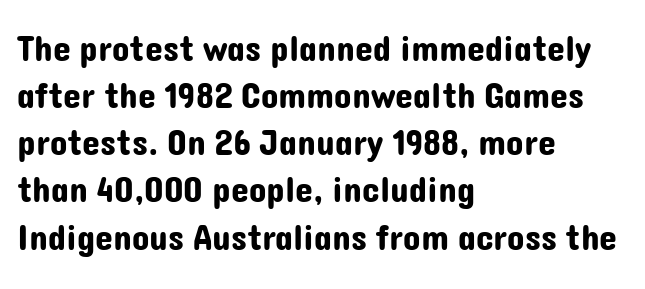
Summary of vertical rhythm: regular, with standard interline spacing. Between one letter and the next there's only the usual sliver of space. Type style note: lacks serifs. Is this a fixed-width face? No — the glyphs have proportional, varying widths. Descenders are the only things crossing below the line.
